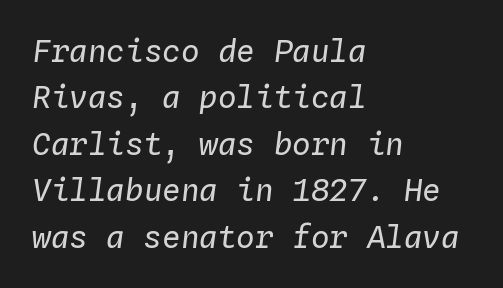
The image shows 31 px regular-weight type, italic (leaning right), monospaced; set left-aligned, normal line spacing (1.5x), normal letter spacing, not underlined; low stroke contrast and a medium x-height.
